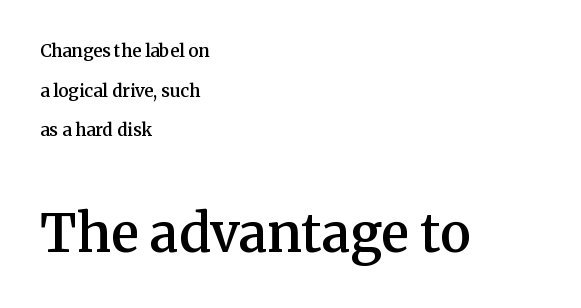
Q: Is the text bold? A: Semi-bold.
Q: Is the text italic (slanted)? A: No, it is upright.
Q: Is the typeface a serif or a sans-serif typeface? A: Serif.
Q: Is the text underlined? A: No.
Q: How is the paragraph aligned? A: Left-aligned.
Q: Is the spacing between letters normal or unusually wide? A: Normal.
Q: Is the spacing between lines tight, normal or loose? A: Loose.
Q: Which block of text is set in a larger size, the first (top) or the second (bottom)? A: The second (bottom) one.
Q: Width (condensed, normal, or wide)? A: Normal.
Q: Stroke contrast? A: Medium.
Q: x-height? A: Medium.
Q: Monospaced? A: No.
